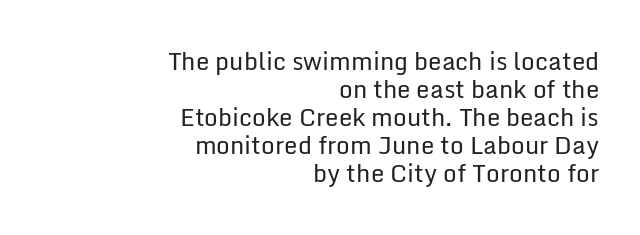
{"italic": "no", "bold": "no", "underline": "no", "align": "right", "line_spacing_ratio": 1.17, "letter_spacing": "normal", "letter_spacing_em": 0.0, "glyph_px": 24}
